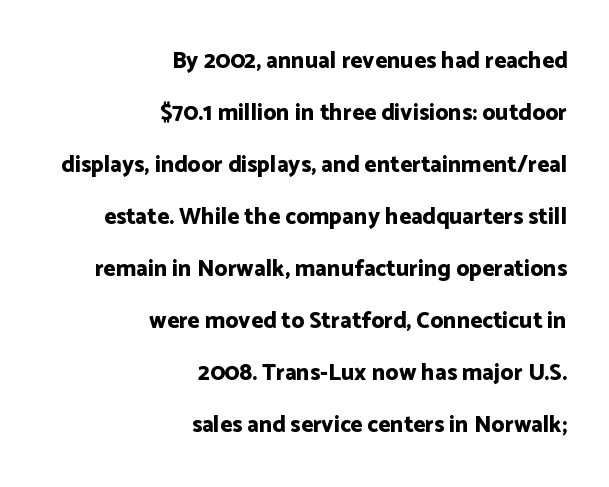
Teacher's note: observe the even right margin — that is flush-right alignment. Whoever set this chose breathing room over compactness in the vertical rhythm. When letters stand straight like this, we call the style roman or upright. This sample uses plain, unmodified letter spacing. Chunky letters — that's bold for sure. A bare baseline throughout the passage.
